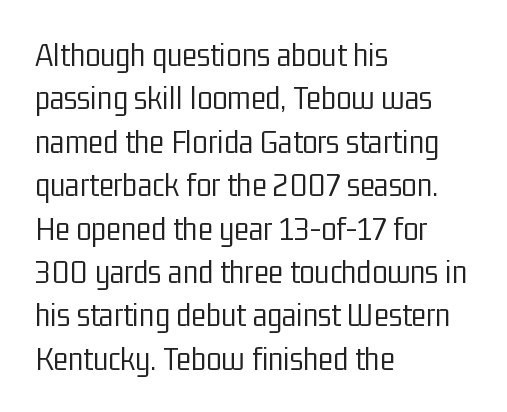
The image shows 35 px light, condensed sans-serif type, upright; set left-aligned, line spacing 1.24x, normal letter spacing, not underlined; low stroke contrast and a medium x-height.
